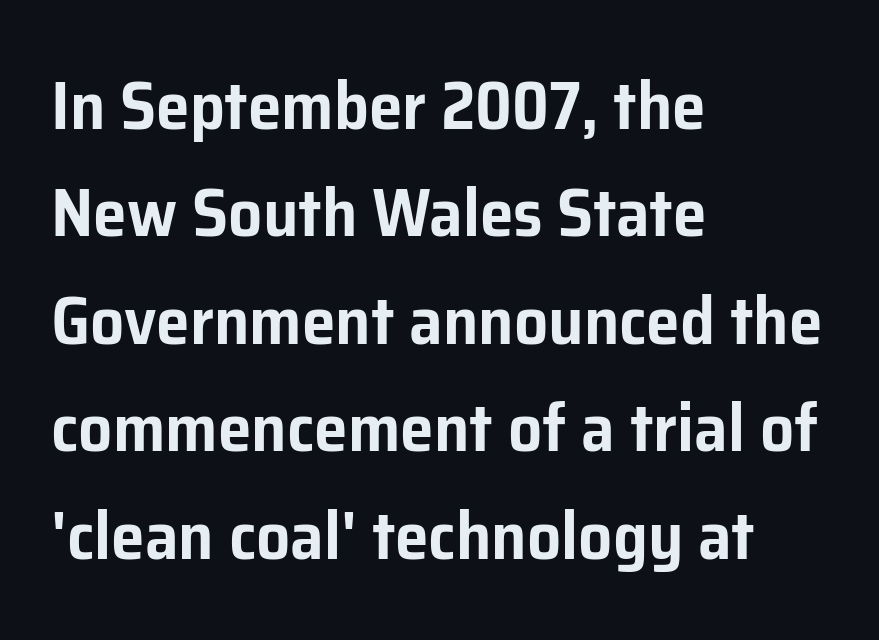
{"serif": "no", "italic": "no", "width": "normal", "stroke_contrast": "low", "x_height": "medium", "monospaced": "no", "underline": "no", "align": "left", "line_spacing": "normal", "line_spacing_ratio": 1.58, "letter_spacing": "normal", "letter_spacing_em": 0.0, "glyph_px": 68}
